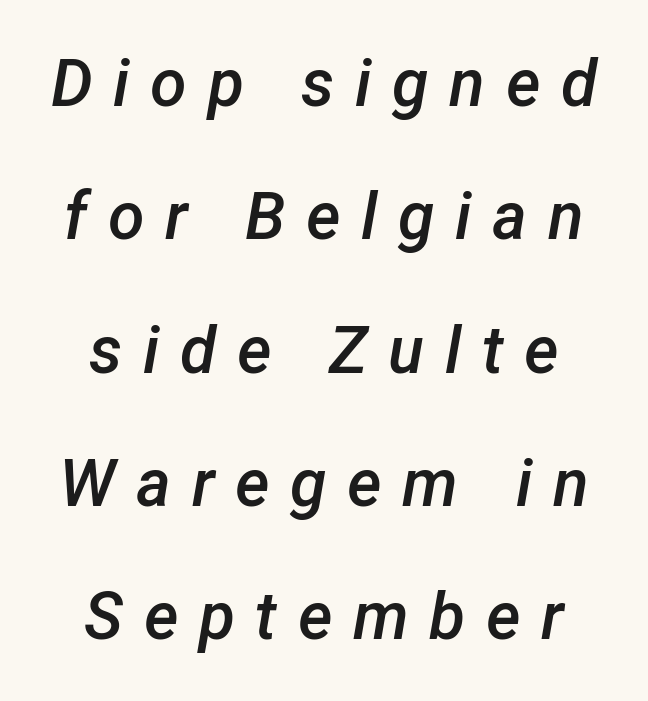
Yep, that's italic — everything's leaning. There is plenty of visible air inserted between adjacent glyphs. The letters are semibold — heavier than regular but short of a full bold. These lines are rendered in a variable-pitch font. Quick note: interline space is abundant.
